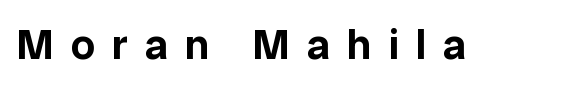
{"serif": "no", "italic": "no", "width": "normal", "stroke_contrast": "low", "x_height": "medium", "monospaced": "no", "underline": "no", "letter_spacing": "wide", "letter_spacing_em": 0.39, "glyph_px": 43}
